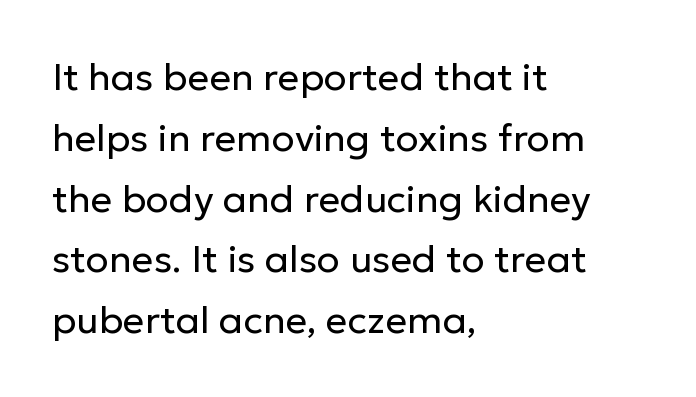
The image shows 38 px regular-weight sans-serif type, upright; set left-aligned, normal line spacing (1.6x), normal letter spacing, not underlined; low stroke contrast and a medium x-height.
